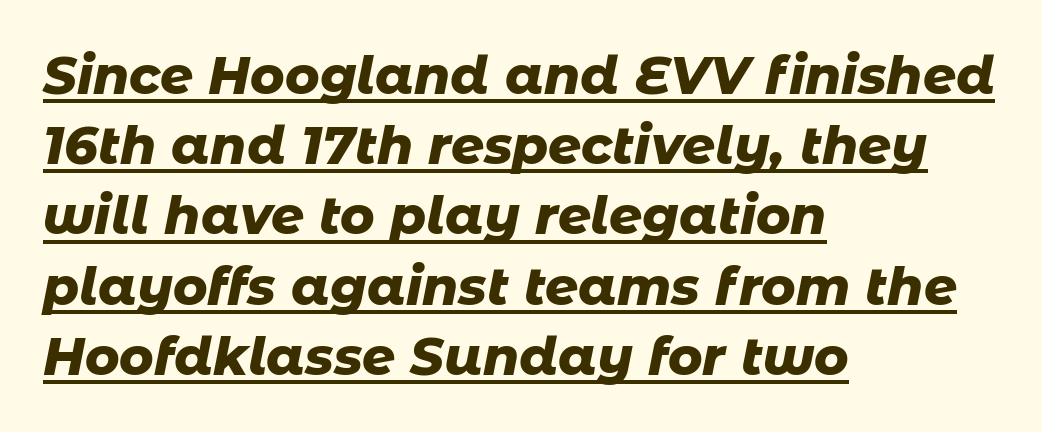
Summary of vertical rhythm: regular, with standard interline spacing. Looks like regular typesetting: each glyph gets only the width it needs. Honestly, the letter spacing is just normal — you wouldn't notice it. Quick note: italic. Somebody hit Ctrl+U on this one — the words are underlined. The font is running at its bold setting.
